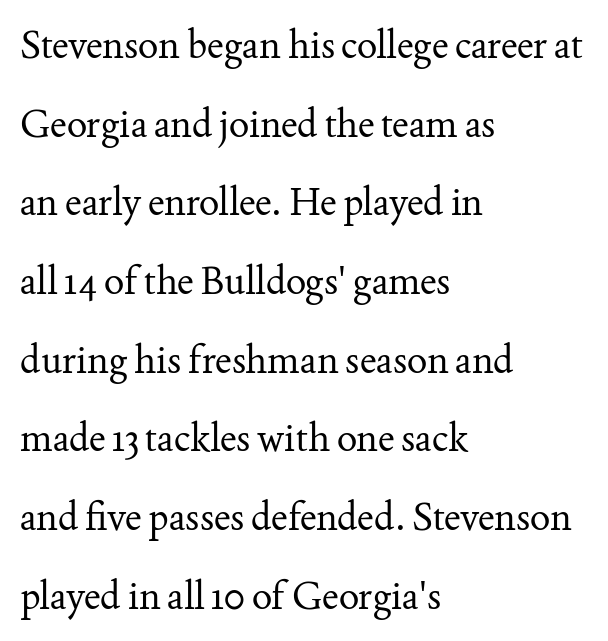
Q: Is the text bold? A: No.
Q: Is the text italic (slanted)? A: No, it is upright.
Q: Is the typeface a serif or a sans-serif typeface? A: Serif.
Q: Is the text underlined? A: No.
Q: How is the paragraph aligned? A: Left-aligned.
Q: Is the spacing between letters normal or unusually wide? A: Normal.
Q: Is the spacing between lines tight, normal or loose? A: Loose.
Q: Width (condensed, normal, or wide)? A: Normal.
Q: Stroke contrast? A: Medium.
Q: x-height? A: Small.
Q: Monospaced? A: No.
